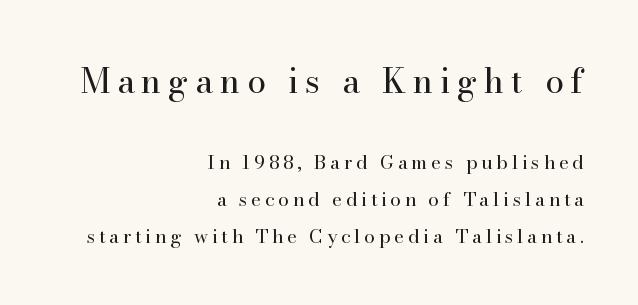
{"serif": "yes", "italic": "no", "bold": "no", "weight": "regular", "width": "normal", "stroke_contrast": "high", "x_height": "small", "monospaced": "no", "underline": "no", "align": "right", "line_spacing": "loose", "line_spacing_ratio": 1.94, "letter_spacing": "wide", "letter_spacing_em": 0.2, "larger_block": "first", "size_ratio": 1.79, "glyph_px": 34}
